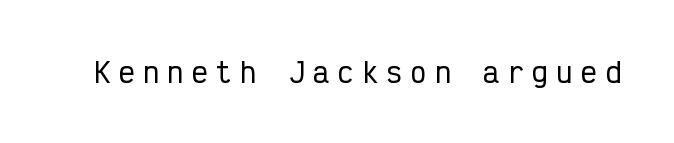
Q: Is the text italic (slanted)? A: No, it is upright.
Q: Is the text underlined? A: No.
Q: Is the spacing between letters normal or unusually wide? A: Unusually wide.
